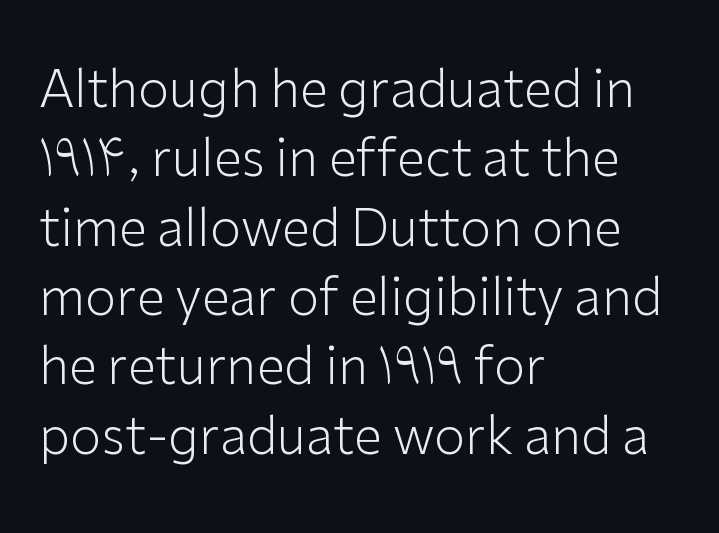
The setting favours the left margin, as ordinary paragraphs usually do. Here the designer chose a conventional face with non-uniform glyph widths. Anything drawn beneath the words? Only blank space. The typeface has the unassuming heft of standard copy or less.
